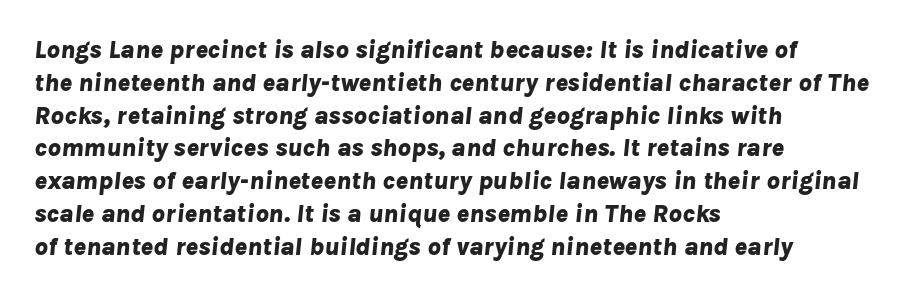
Q: Is the text bold? A: Yes.
Q: Is the text italic (slanted)? A: Yes, it leans right by about 8 degrees.
Q: Is the text underlined? A: No.
Q: How is the paragraph aligned? A: Left-aligned.
Q: Is the spacing between letters normal or unusually wide? A: Normal.
Q: Is the spacing between lines tight, normal or loose? A: Normal.
